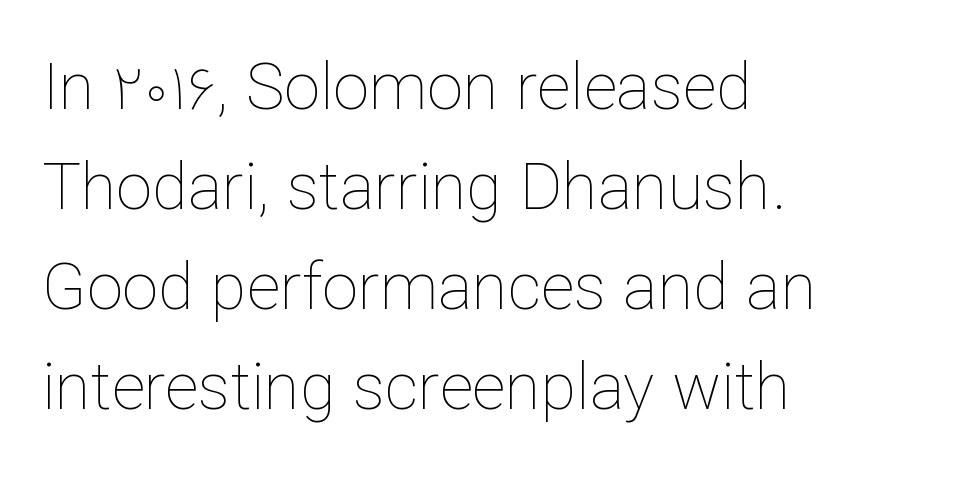
{"italic": "no", "bold": "no", "weight": "thin", "width": "normal", "stroke_contrast": "low", "x_height": "medium", "monospaced": "no", "underline": "no", "align": "left", "line_spacing": "normal", "line_spacing_ratio": 1.54, "letter_spacing": "normal", "letter_spacing_em": 0.0, "glyph_px": 65}
